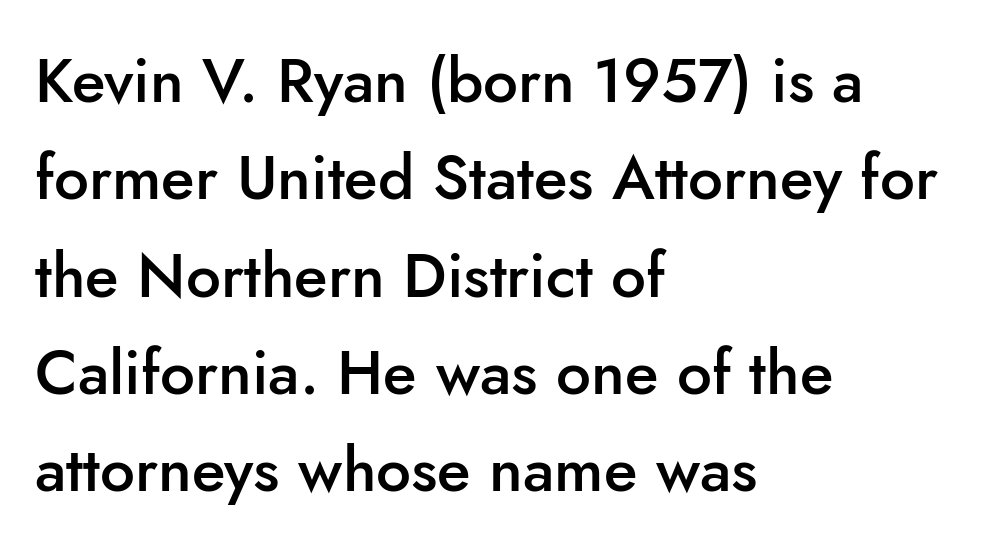
{"serif": "no", "italic": "no", "bold": "semi", "weight": "semibold", "width": "normal", "stroke_contrast": "low", "x_height": "small", "monospaced": "no", "underline": "no", "align": "left", "line_spacing": "normal", "line_spacing_ratio": 1.57, "letter_spacing": "normal", "letter_spacing_em": 0.0, "glyph_px": 62}
